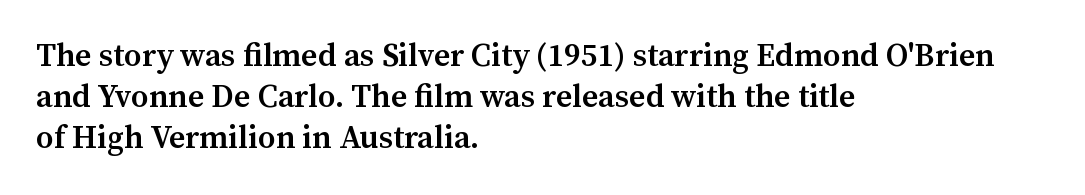
Each row of text sits above clean, open space. This rendering leaves character spacing at its baseline value. Note: serifs present on the glyphs. Compared with an ordinary text face, these strokes are moderately heavier — a semibold.
